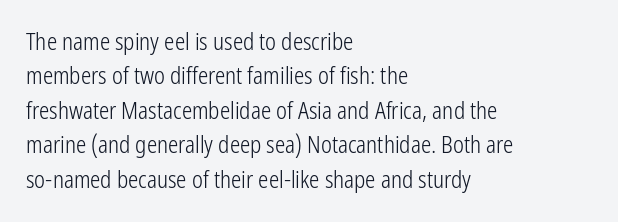
Observe the ordinary spacing: letters are neighbours, not strangers. Only glyphs here, with clear space below each row. Honestly, the row spacing looks completely unremarkable. No letter is thick-stroked: the sample isn't bold.
